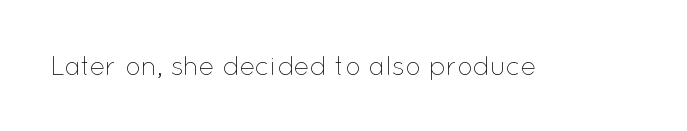
{"italic": "no", "bold": "no", "underline": "no", "letter_spacing": "normal", "letter_spacing_em": 0.0, "glyph_px": 26}
